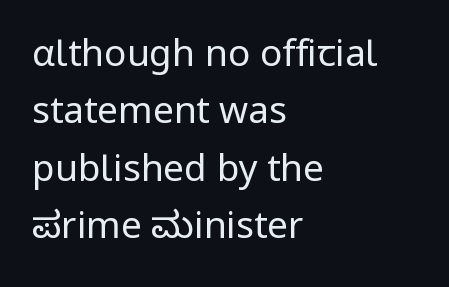
Anything drawn beneath the words? Only blank space. Each word holds together tightly as a unit, with standard inter-letter gaps. The type family on display is of the sans-serif kind. Note the varied advance widths — an 'i' is clearly narrower than an 'm'.
